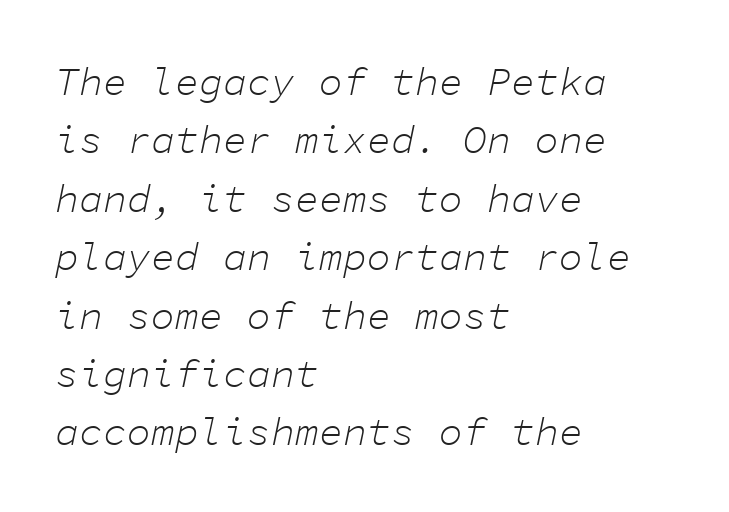
{"italic": "yes", "lean": "right", "slant_degrees": 11, "bold": "no", "weight": "light", "width": "normal", "stroke_contrast": "low", "x_height": "medium", "monospaced": "yes", "underline": "no", "align": "left", "line_spacing": "normal", "line_spacing_ratio": 1.46, "letter_spacing": "normal", "letter_spacing_em": 0.0, "glyph_px": 40}
